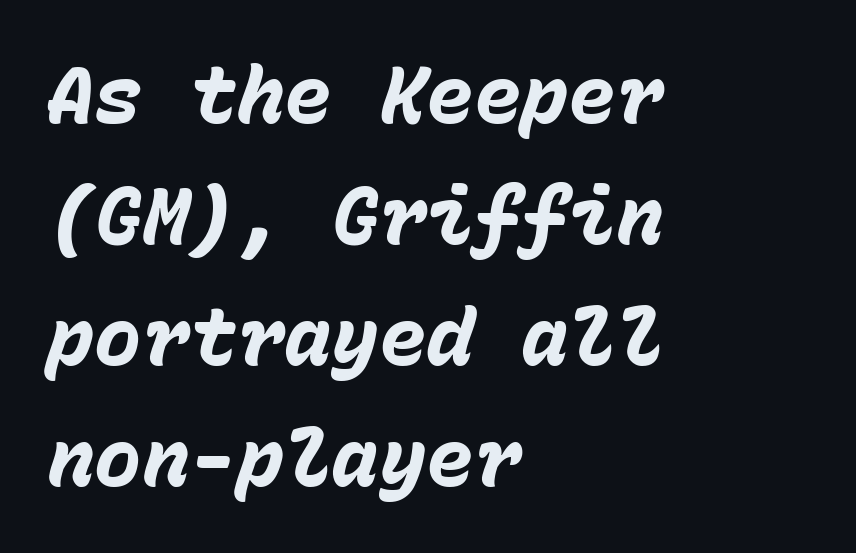
{"italic": "yes", "lean": "right", "slant_degrees": 15, "bold": "yes", "weight": "heavy", "width": "normal", "stroke_contrast": "low", "x_height": "medium", "monospaced": "yes", "underline": "no", "align": "left", "line_spacing": "normal", "line_spacing_ratio": 1.53, "letter_spacing": "normal", "letter_spacing_em": 0.0, "glyph_px": 79}
